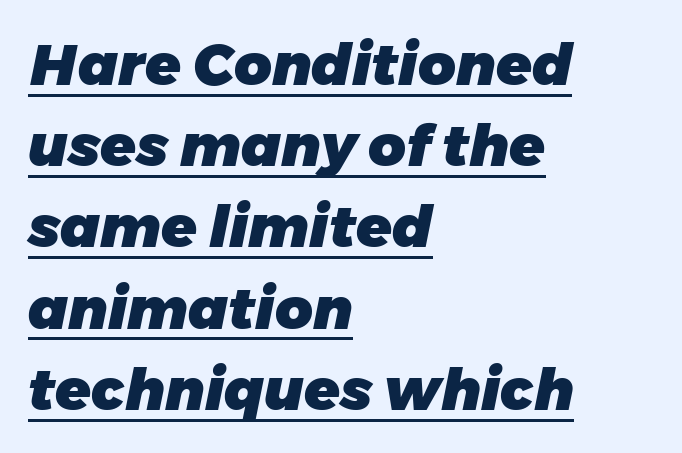
Q: Is the text bold? A: Yes.
Q: Is the text italic (slanted)? A: Yes, it leans right by about 11 degrees.
Q: Is the text underlined? A: Yes.
Q: How is the paragraph aligned? A: Left-aligned.
Q: Is the spacing between letters normal or unusually wide? A: Normal.
Q: Is the spacing between lines tight, normal or loose? A: Normal.
Q: Width (condensed, normal, or wide)? A: Normal.
Q: Stroke contrast? A: Low.
Q: x-height? A: Medium.
Q: Monospaced? A: No.
